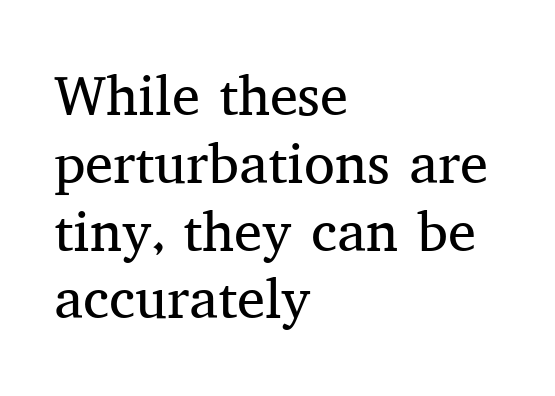
Q: Is the text bold? A: No.
Q: Is the text italic (slanted)? A: No, it is upright.
Q: Is the typeface a serif or a sans-serif typeface? A: Serif.
Q: Is the text underlined? A: No.
Q: How is the paragraph aligned? A: Left-aligned.
Q: Is the spacing between letters normal or unusually wide? A: Normal.
Q: Width (condensed, normal, or wide)? A: Normal.
Q: Stroke contrast? A: Medium.
Q: x-height? A: Medium.
Q: Monospaced? A: No.
